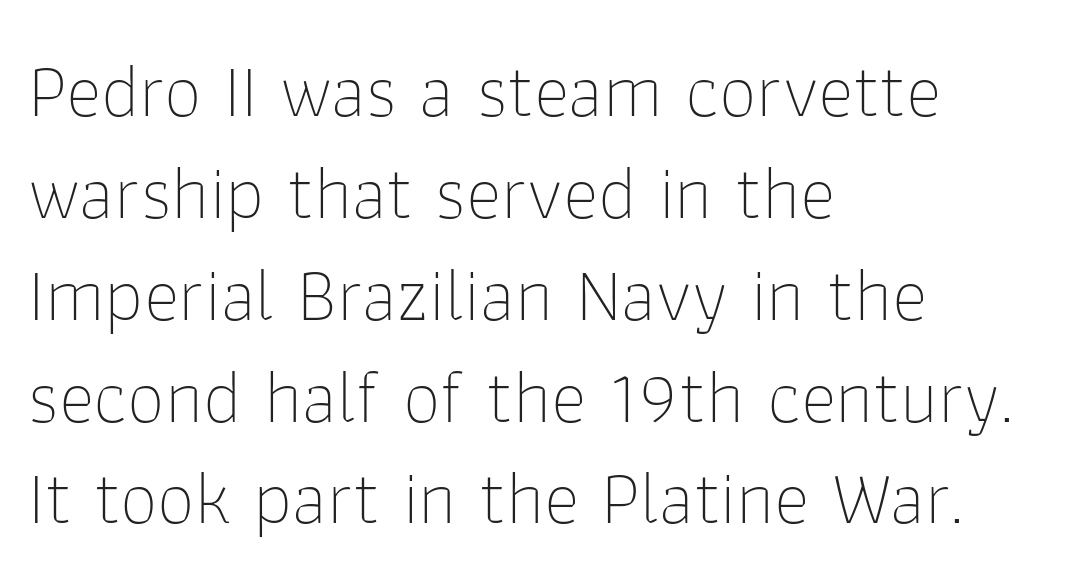
The image shows 76 px thin sans-serif type, upright; set left-aligned, normal line spacing (1.34x), normal letter spacing, not underlined; low stroke contrast and a medium x-height.
